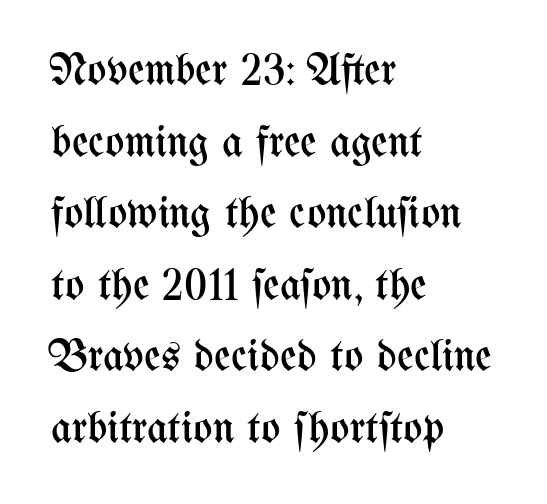
The image shows 45 px regular-weight, condensed type, upright; set left-aligned, normal line spacing (1.59x), normal letter spacing, not underlined; medium stroke contrast and a medium x-height.
